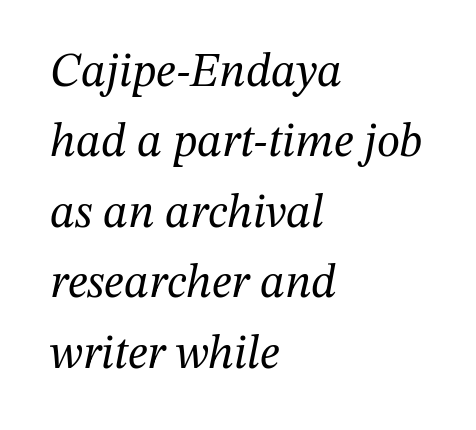
Q: Is the text bold? A: No.
Q: Is the text italic (slanted)? A: Yes, it leans right by about 12 degrees.
Q: Is the typeface a serif or a sans-serif typeface? A: Serif.
Q: Is the text underlined? A: No.
Q: How is the paragraph aligned? A: Left-aligned.
Q: Is the spacing between letters normal or unusually wide? A: Normal.
Q: Is the spacing between lines tight, normal or loose? A: Normal.
Q: Width (condensed, normal, or wide)? A: Normal.
Q: Stroke contrast? A: Medium.
Q: x-height? A: Medium.
Q: Monospaced? A: No.
